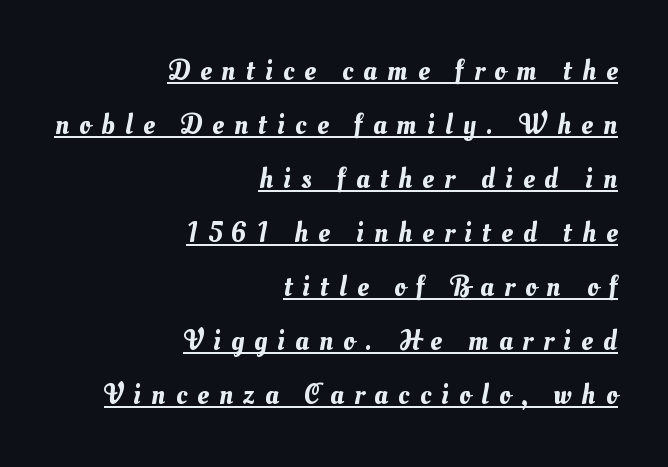
The image shows 28 px text type; set right-aligned, loose line spacing (1.93x), unusually wide letter spacing (+0.37 em), underlined; medium stroke contrast and a small x-height.
